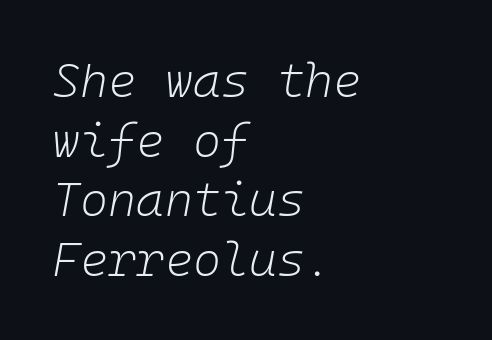
The image shows 48 px light type, italic (leaning right), monospaced; set left-aligned, line spacing 1.24x, normal letter spacing, not underlined; low stroke contrast and a medium x-height.
